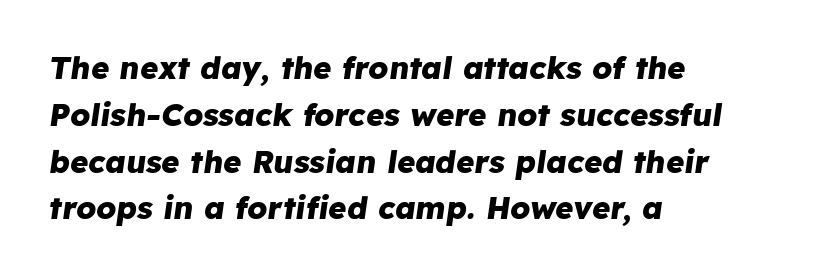
Slanted lettering throughout. Leading: standard. Has an underline been added? It has not. Nobody touched the tracking dial on this one.
